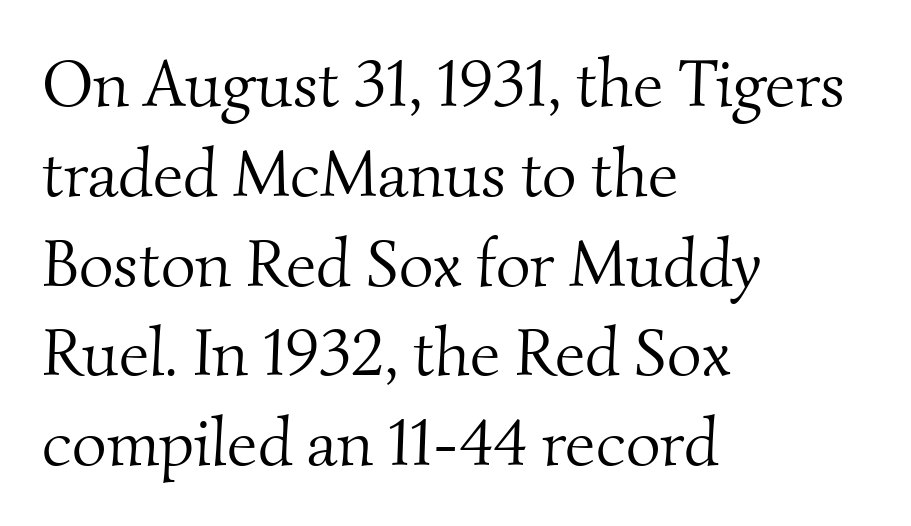
The image shows 67 px light serif type; set left-aligned, normal line spacing (1.34x), normal letter spacing, not underlined; medium stroke contrast and a small x-height.
